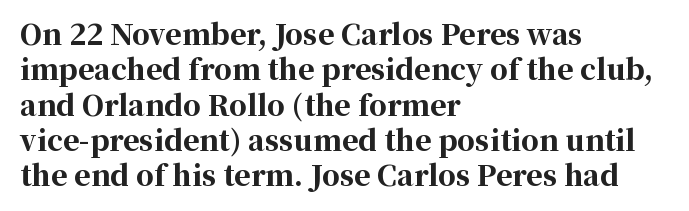
Q: Is the text bold? A: Yes.
Q: Is the text italic (slanted)? A: No, it is upright.
Q: Is the typeface a serif or a sans-serif typeface? A: Serif.
Q: Is the text underlined? A: No.
Q: How is the paragraph aligned? A: Left-aligned.
Q: Is the spacing between letters normal or unusually wide? A: Normal.
Q: Is the spacing between lines tight, normal or loose? A: Normal.
Q: Width (condensed, normal, or wide)? A: Normal.
Q: Stroke contrast? A: High.
Q: x-height? A: Medium.
Q: Monospaced? A: No.
